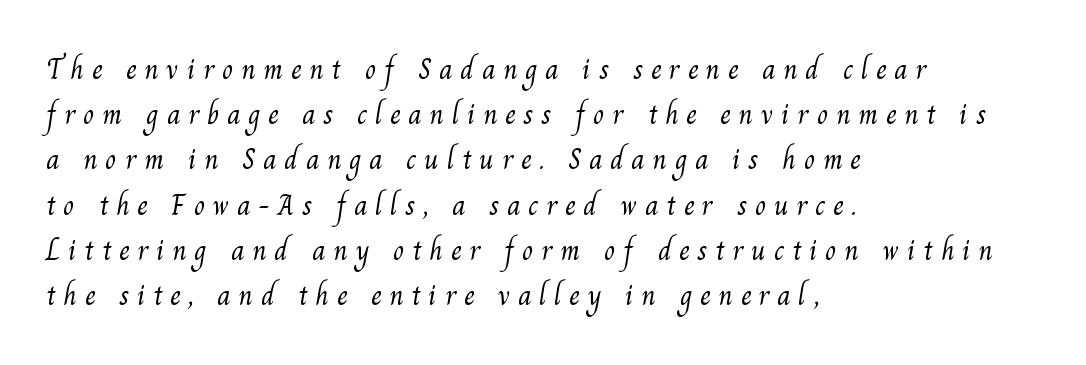
The letters advance in unequal steps, a hallmark of proportional type. Typeset ragged right — the left edge is the straight one. What kind of face is this? One with serifs. Is this a heavy cut? Hardly; it is regular or lighter. Vertically, the passage feels balanced, rows spaced as you'd expect. Honestly, there is no underline to notice here at all.
